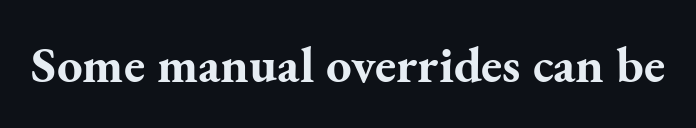
Q: Is the text bold? A: Yes.
Q: Is the text italic (slanted)? A: No, it is upright.
Q: Is the typeface a serif or a sans-serif typeface? A: Serif.
Q: Is the text underlined? A: No.
Q: Is the spacing between letters normal or unusually wide? A: Normal.
Q: Width (condensed, normal, or wide)? A: Normal.
Q: Stroke contrast? A: Medium.
Q: x-height? A: Small.
Q: Monospaced? A: No.
